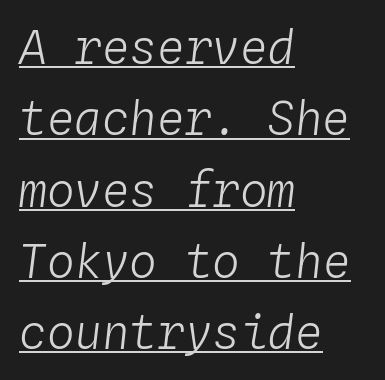
Q: Is the text bold? A: No.
Q: Is the text italic (slanted)? A: Yes, it leans right by about 4 degrees.
Q: Is the text underlined? A: Yes.
Q: How is the paragraph aligned? A: Left-aligned.
Q: Is the spacing between letters normal or unusually wide? A: Normal.
Q: Is the spacing between lines tight, normal or loose? A: Normal.
Q: Width (condensed, normal, or wide)? A: Normal.
Q: Stroke contrast? A: Low.
Q: x-height? A: Medium.
Q: Monospaced? A: Yes.
